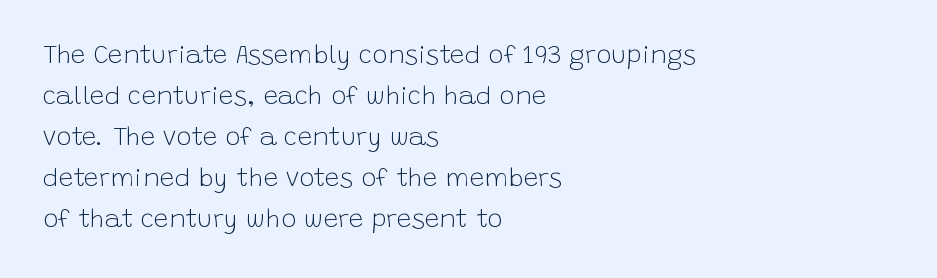
The image shows 26 px text type, upright; set left-aligned, normal line spacing (1.58x), normal letter spacing, not underlined.
